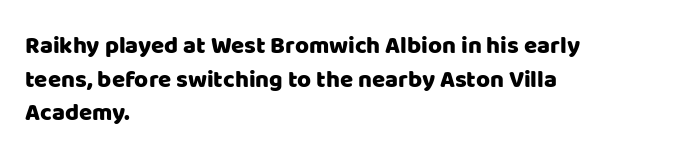
{"italic": "no", "underline": "no", "align": "left", "line_spacing": "normal", "line_spacing_ratio": 1.4, "letter_spacing": "normal", "letter_spacing_em": 0.0, "glyph_px": 24}
